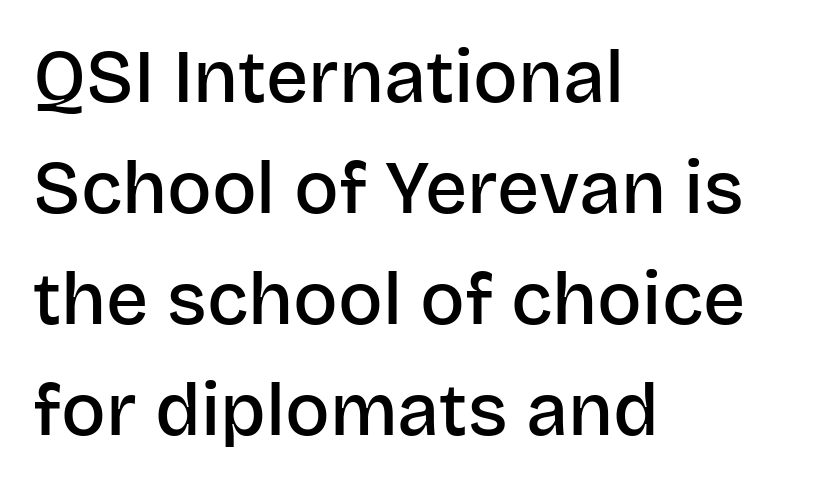
The space between consecutive lines is moderate. The font's upright variant was chosen for this text. The zone under the glyphs is completely vacant. In terms of weight, the rendering is demibold, just under bold. Do the characters align in a grid? No, the font is proportional.
